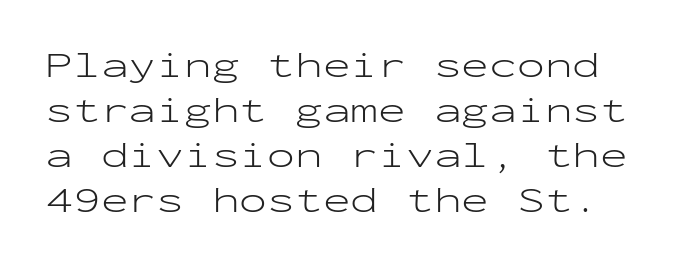
{"serif": "no", "italic": "no", "bold": "no", "weight": "light", "width": "wide", "stroke_contrast": "low", "x_height": "medium", "monospaced": "yes", "underline": "no", "line_spacing_ratio": 1.22, "letter_spacing": "normal", "letter_spacing_em": 0.0, "glyph_px": 37}
